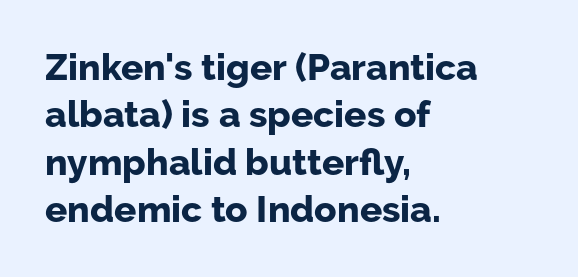
The image shows 37 px bold sans-serif type, upright; set left-aligned, normal line spacing (1.28x), normal letter spacing, not underlined; low stroke contrast and a medium x-height.
